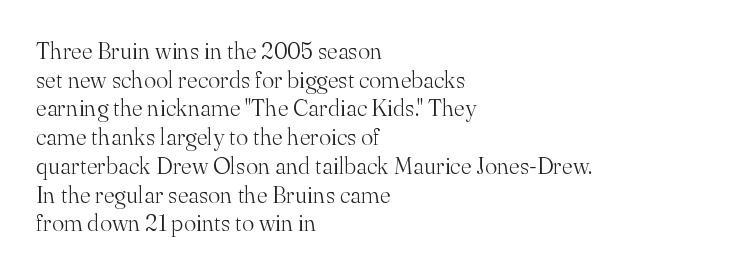
The lines sit at an ordinary, default distance from one another. The text block is weighted toward the left margin, trailing off unevenly rightward. Tracking value appears to be zero — textbook default spacing. Has an underline been added? It has not. Stroke mass is kept to a normal reading level or below.
